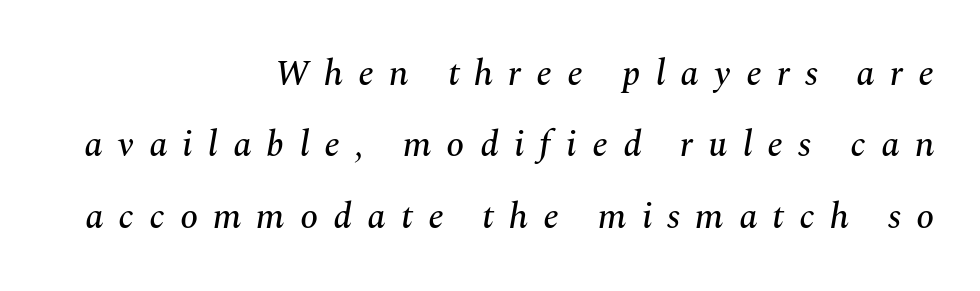
The rendering shows small feet on the letterforms — a serif design. Letters rest on an invisible, unmarked baseline. Alignment: flush right. Looks like regular typesetting: each glyph gets only the width it needs. Students, note that the glyphs here are deliberately spaced far apart.
